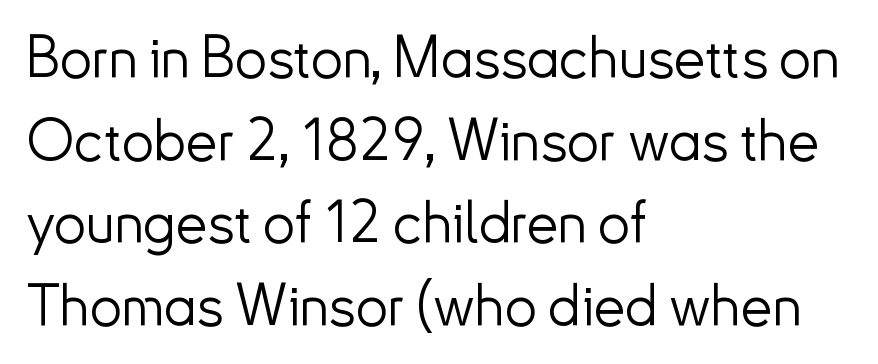
Does the lettering tilt? It doesn't — this is upright. The passage shown is typeset with a sans-serif family. The space between consecutive lines is moderate. The paragraph has a hard left edge and a soft right edge. Spacing verdict: proportional, widths tailored to each character. Is this a heavy cut? Hardly; it is regular or lighter.
